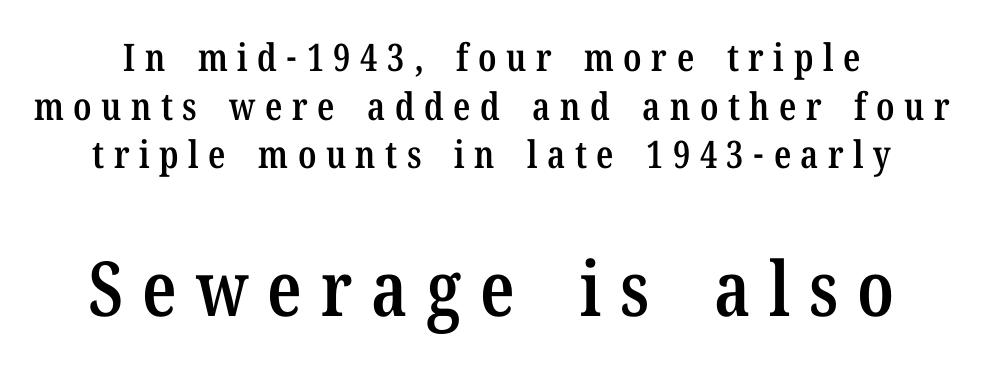
Each letter's strokes conclude with small projecting serifs. The specimen omits any rule beneath the text block's lines. Think of a printed novel: that variable character pitch is what you see here. The space between consecutive lines is moderate. Designer's note — italics off, roman on.
